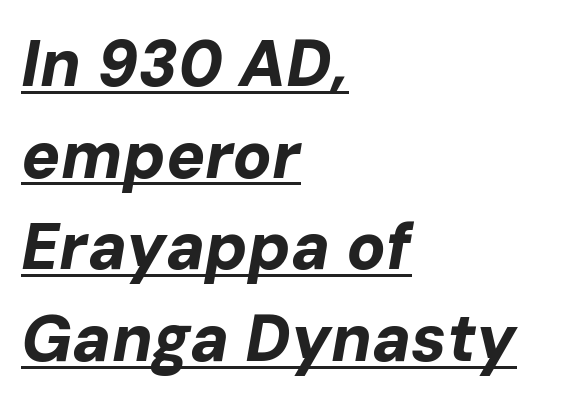
The image shows 65 px bold type, italic (leaning right); set left-aligned, normal line spacing (1.41x), normal letter spacing, underlined; low stroke contrast and a medium x-height.
